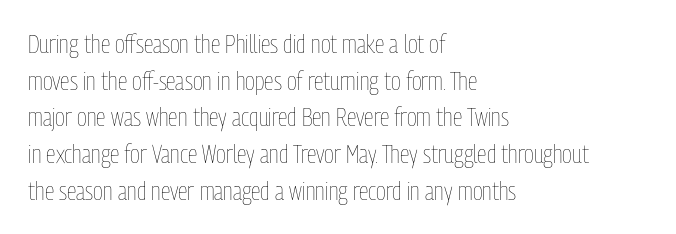
The image shows 25 px text type, upright; set left-aligned, normal line spacing (1.47x), normal letter spacing, not underlined.
